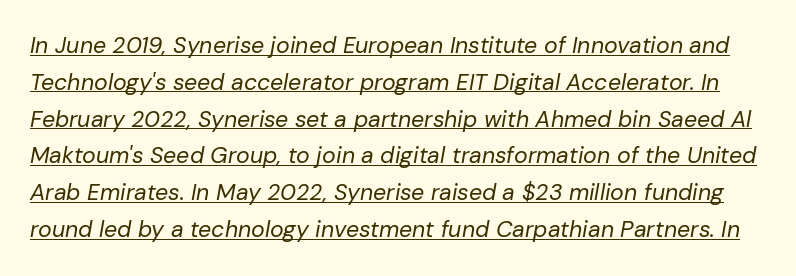
The passage shown is underscored from start to finish. Caption: face not bold, strokes unweighted. The line-height multiplier appears to be the usual default. Slant detected: the letters are inclined. Inter-character spacing is left at the font's built-in metrics.
